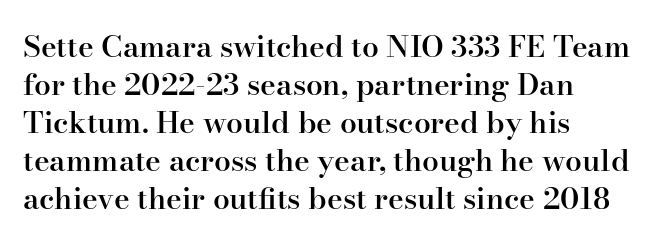
Q: Is the text bold? A: Semi-bold.
Q: Is the text italic (slanted)? A: No, it is upright.
Q: Is the typeface a serif or a sans-serif typeface? A: Serif.
Q: Is the text underlined? A: No.
Q: How is the paragraph aligned? A: Left-aligned.
Q: Is the spacing between letters normal or unusually wide? A: Normal.
Q: Is the spacing between lines tight, normal or loose? A: Normal.
Q: Width (condensed, normal, or wide)? A: Normal.
Q: Stroke contrast? A: High.
Q: x-height? A: Small.
Q: Monospaced? A: No.
